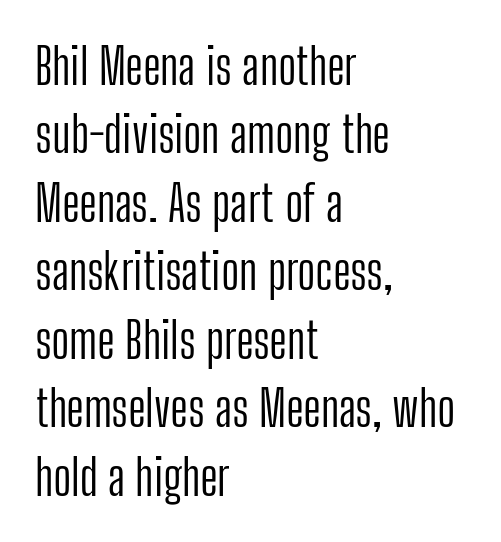
{"serif": "no", "italic": "no", "bold": "no", "weight": "light", "width": "condensed", "stroke_contrast": "low", "x_height": "medium", "monospaced": "no", "underline": "no", "align": "left", "line_spacing": "normal", "line_spacing_ratio": 1.37, "letter_spacing": "normal", "letter_spacing_em": 0.0, "glyph_px": 50}
